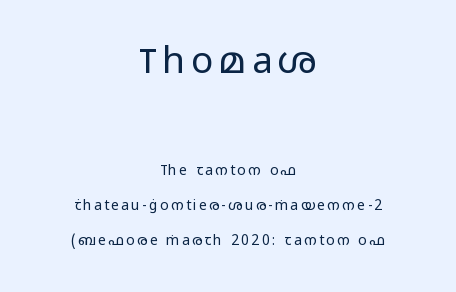
Q: Is the text bold? A: No.
Q: Is the text italic (slanted)? A: No, it is upright.
Q: Is the typeface a serif or a sans-serif typeface? A: Sans-serif.
Q: Is the text underlined? A: No.
Q: How is the paragraph aligned? A: Centered.
Q: Is the spacing between lines tight, normal or loose? A: Loose.
Q: Which block of text is set in a larger size, the first (top) or the second (bottom)? A: The first (top) one.
Q: Width (condensed, normal, or wide)? A: Wide.
Q: Stroke contrast? A: Low.
Q: x-height? A: Medium.
Q: Monospaced? A: No.
